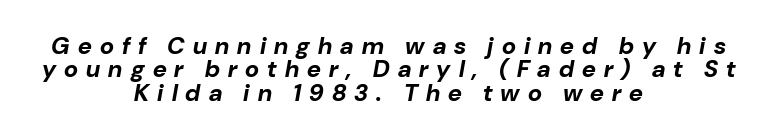
Decoration check: the copy has no underline. The typography opts for an oblique posture over an upright one. Notice how descenders almost collide with the ascenders below — that's tight leading. Words appear elongated and porous because spacing is wide. Caption: bold face, heavy strokes. Compared with a flush-left layout, this one balances lines on the center instead.
